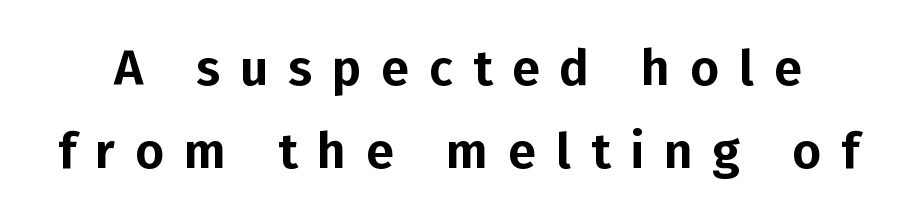
Q: Is the text italic (slanted)? A: No, it is upright.
Q: Is the typeface a serif or a sans-serif typeface? A: Sans-serif.
Q: Is the text underlined? A: No.
Q: Is the spacing between letters normal or unusually wide? A: Unusually wide.
Q: Is the spacing between lines tight, normal or loose? A: Normal.
Q: Width (condensed, normal, or wide)? A: Normal.
Q: Stroke contrast? A: Low.
Q: x-height? A: Medium.
Q: Monospaced? A: No.
